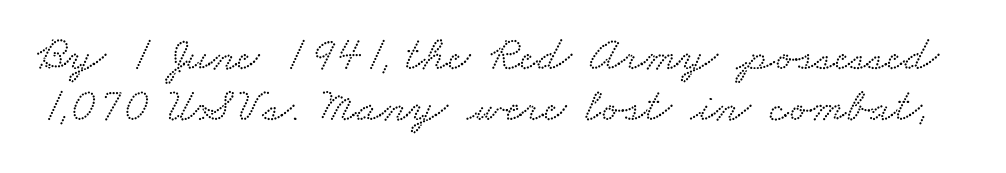
Q: Is the typeface a serif or a sans-serif typeface? A: Serif.
Q: Is the text underlined? A: No.
Q: Is the spacing between letters normal or unusually wide? A: Normal.
Q: Is the spacing between lines tight, normal or loose? A: Tight.
Q: Width (condensed, normal, or wide)? A: Wide.
Q: Stroke contrast? A: Low.
Q: x-height? A: Small.
Q: Monospaced? A: No.
